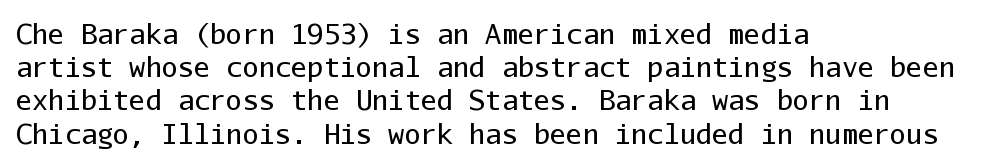
The image shows 27 px text type, upright; set left-aligned, line spacing 1.23x, normal letter spacing, not underlined.
